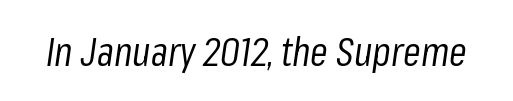
Q: Is the text bold? A: No.
Q: Is the text italic (slanted)? A: Yes, it leans right by about 8 degrees.
Q: Is the text underlined? A: No.
Q: Is the spacing between letters normal or unusually wide? A: Normal.
Q: Width (condensed, normal, or wide)? A: Condensed.
Q: Stroke contrast? A: Low.
Q: x-height? A: Medium.
Q: Monospaced? A: No.
